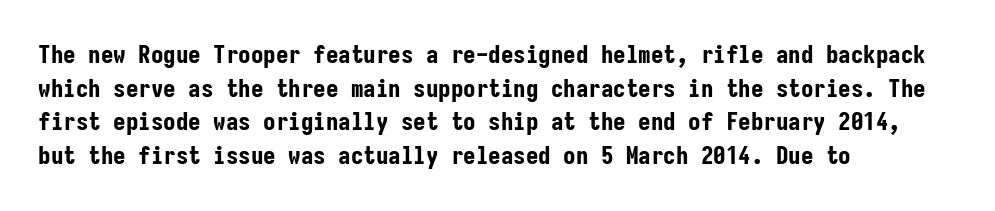
Q: Is the text bold? A: Yes.
Q: Is the text italic (slanted)? A: No, it is upright.
Q: Is the text underlined? A: No.
Q: How is the paragraph aligned? A: Left-aligned.
Q: Is the spacing between letters normal or unusually wide? A: Normal.
Q: Is the spacing between lines tight, normal or loose? A: Normal.
